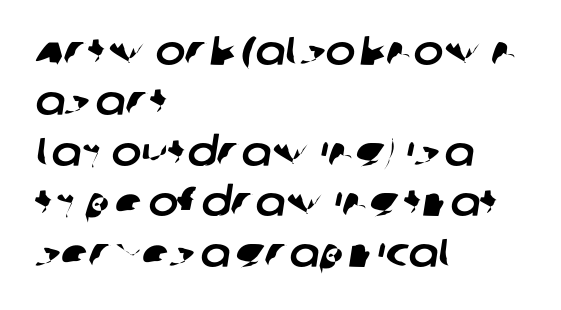
{"serif": "no", "width": "normal", "stroke_contrast": "low", "x_height": "large", "monospaced": "no", "underline": "no", "align": "left", "line_spacing": "normal", "line_spacing_ratio": 1.26, "letter_spacing": "normal", "letter_spacing_em": 0.0, "glyph_px": 40}
